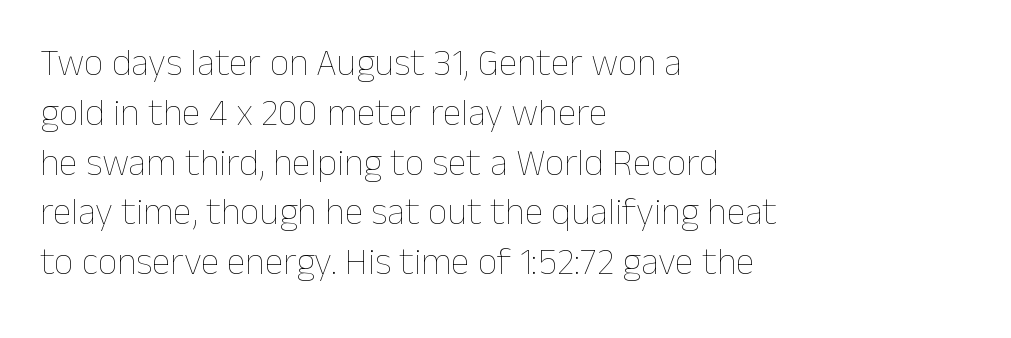
The image shows 38 px thin type, upright; set left-aligned, normal line spacing (1.31x), normal letter spacing, not underlined; low stroke contrast and a medium x-height.
